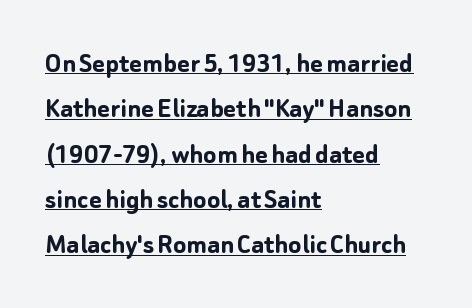
The image shows 30 px semibold sans-serif type, upright; set left-aligned, normal line spacing (1.51x), normal letter spacing, underlined; low stroke contrast and a medium x-height.
